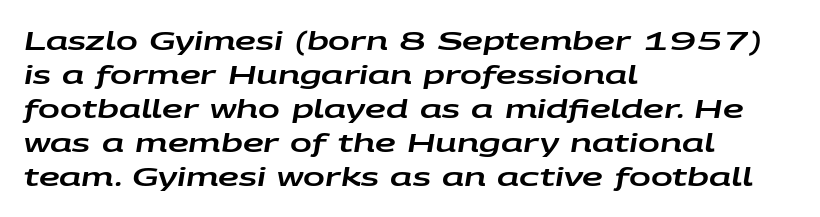
{"italic": "yes", "lean": "right", "slant_degrees": 9, "underline": "no", "align": "left", "line_spacing": "normal", "line_spacing_ratio": 1.31, "letter_spacing": "normal", "letter_spacing_em": 0.0, "glyph_px": 26}
